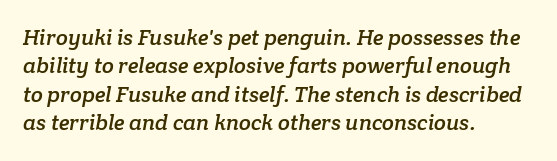
Successive baselines arrive at the customary interval. Spacing between characters is what you'd get straight out of the box. Teacher's note: observe the even left margin — that is flush-left alignment. Has an underline been added? It has not.
